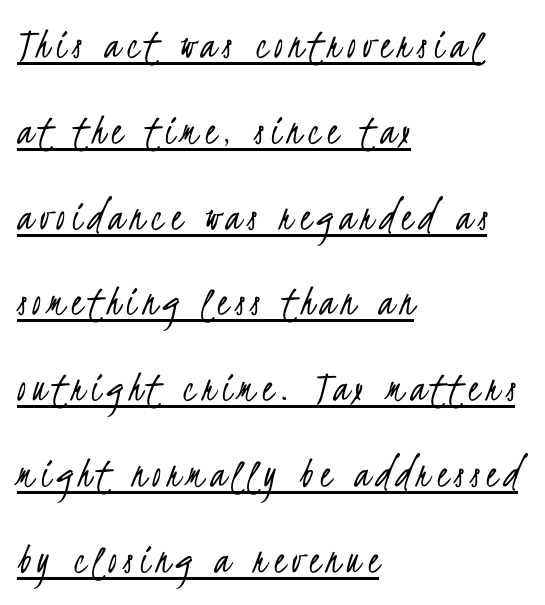
The strokes are not fattened; the text isn't bold. In CSS terms this would be text-align: left. The face used here is proportionally spaced, like ordinary book or web type. What's the leading like? Stretched, with rows far apart.
